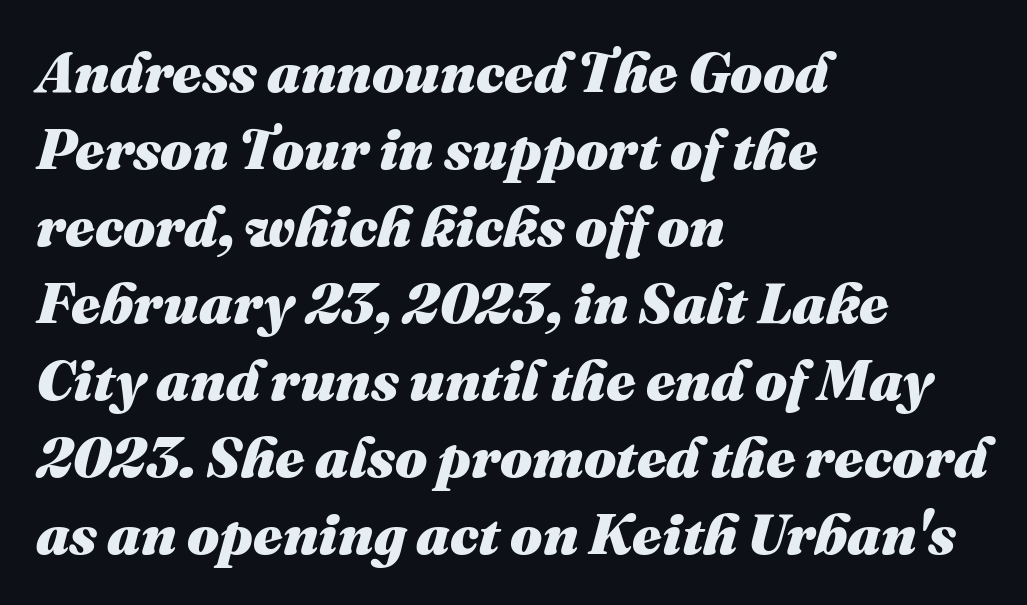
You could not count columns in this text — the font is proportionally spaced. Leading matches the norm, producing a regular column. The letters sit at their default tracking, neither squeezed nor spread. Horizontal alignment here is leftward, the default for most running prose. What weight is shown? A full bold with thick strokes.
